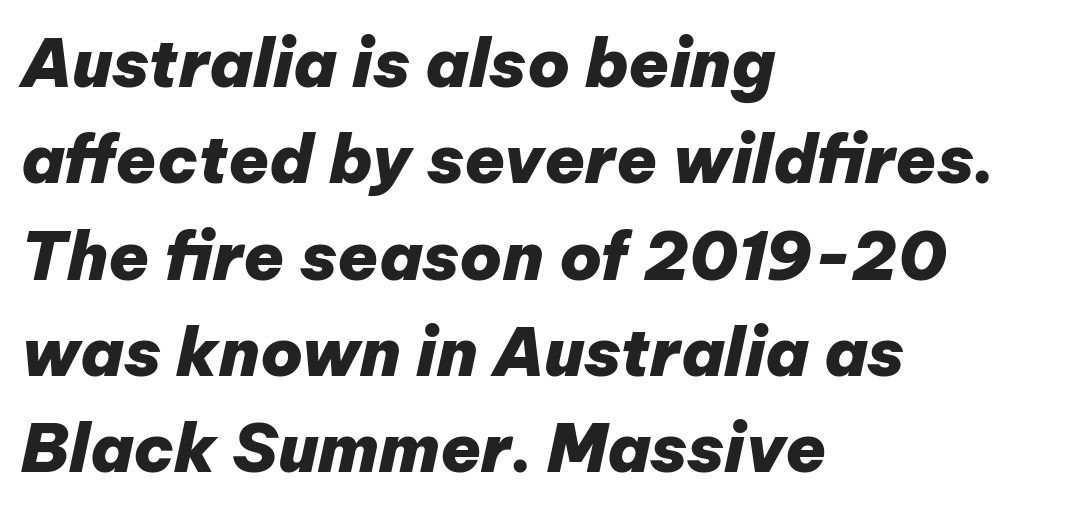
Q: Is the text bold? A: Yes.
Q: Is the text italic (slanted)? A: Yes, it leans right by about 12 degrees.
Q: Is the text underlined? A: No.
Q: How is the paragraph aligned? A: Left-aligned.
Q: Is the spacing between letters normal or unusually wide? A: Normal.
Q: Is the spacing between lines tight, normal or loose? A: Normal.
Q: Width (condensed, normal, or wide)? A: Normal.
Q: Stroke contrast? A: Low.
Q: x-height? A: Medium.
Q: Monospaced? A: No.
